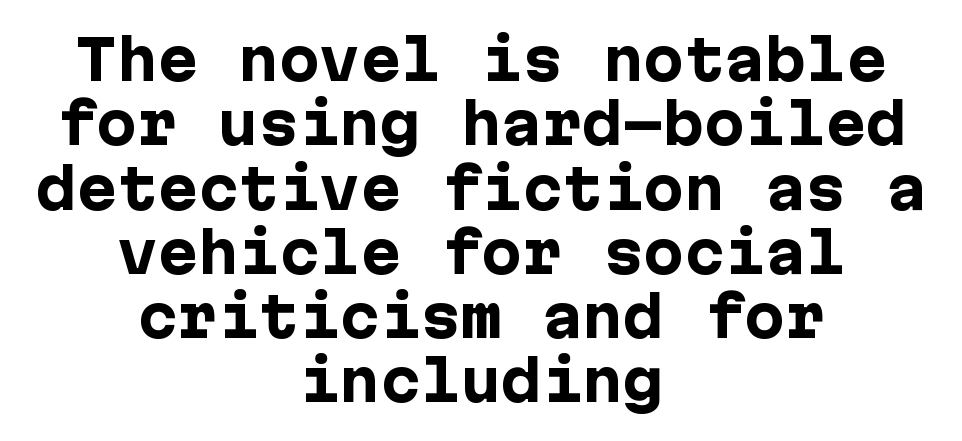
Q: Is the text bold? A: Yes.
Q: Is the text italic (slanted)? A: No, it is upright.
Q: Is the typeface a serif or a sans-serif typeface? A: Sans-serif.
Q: Is the text underlined? A: No.
Q: How is the paragraph aligned? A: Centered.
Q: Is the spacing between letters normal or unusually wide? A: Normal.
Q: Width (condensed, normal, or wide)? A: Normal.
Q: Stroke contrast? A: Low.
Q: x-height? A: Medium.
